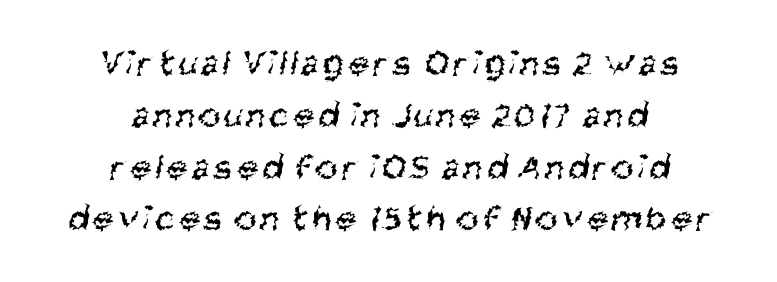
{"serif": "no", "bold": "no", "weight": "regular", "width": "condensed", "stroke_contrast": "medium", "x_height": "large", "monospaced": "no", "underline": "no", "align": "center", "line_spacing": "normal", "line_spacing_ratio": 1.4, "glyph_px": 37}
